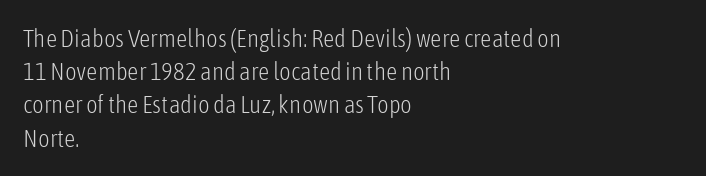
These lines sit exactly where default settings would place them. Decoration check: the copy has no underline. The typeface has the unassuming heft of standard copy or less. Horizontal alignment here is leftward, the default for most running prose.
